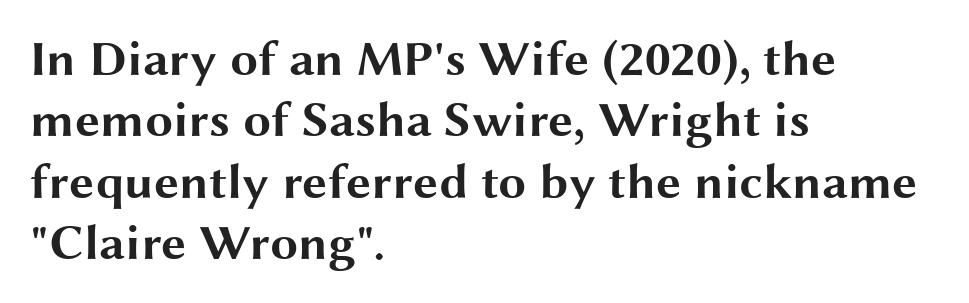
{"serif": "no", "italic": "no", "bold": "yes", "weight": "bold", "width": "wide", "stroke_contrast": "medium", "x_height": "medium", "monospaced": "no", "underline": "no", "align": "left", "line_spacing_ratio": 1.23, "letter_spacing": "normal", "letter_spacing_em": 0.0, "glyph_px": 50}
